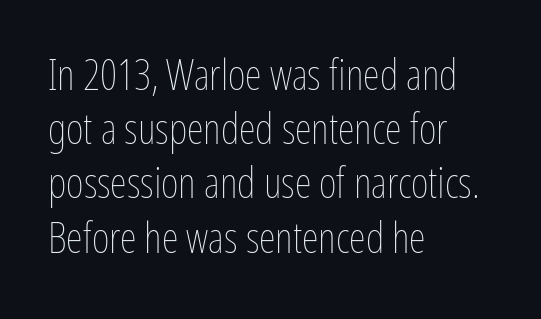
Q: Is the text bold? A: No.
Q: Is the text italic (slanted)? A: No, it is upright.
Q: Is the text underlined? A: No.
Q: How is the paragraph aligned? A: Left-aligned.
Q: Is the spacing between letters normal or unusually wide? A: Normal.
Q: Is the spacing between lines tight, normal or loose? A: Normal.
Q: Width (condensed, normal, or wide)? A: Condensed.
Q: Stroke contrast? A: Low.
Q: x-height? A: Medium.
Q: Monospaced? A: No.
